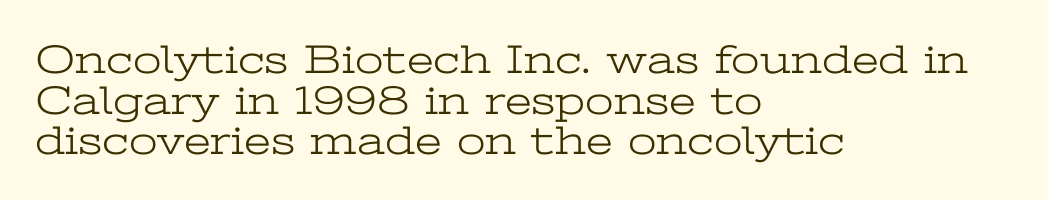
Has an underline been added? It has not. There is no visible air inserted between adjacent glyphs. Proportional: the letters do not fall into vertical columns. A quiet, ordinary-to-light weight characterises the typeface. Quick note: interline space is minimal. Tall strokes in this sample are plumb rather than angled.
